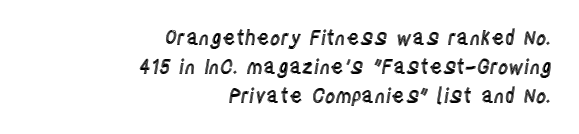
Anything drawn beneath the words? Only blank space. A flush-right, rag-left setting is used for this passage. Characters follow at the spacing the type designer built in. The passage shown stacks its lines at a standard gap.
